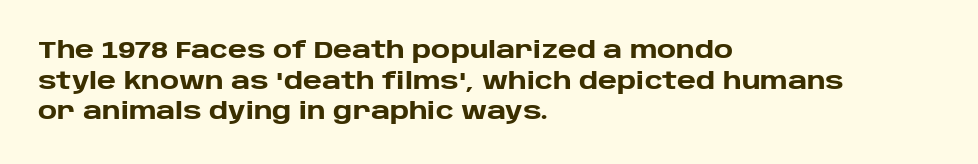
Summary of weight: heavy, a full bold. Tracking value appears to be zero — textbook default spacing. No italicization has been applied; the sample stays upright. The words here are not underlined. A normal amount of white space separates one row of letters from the next.
